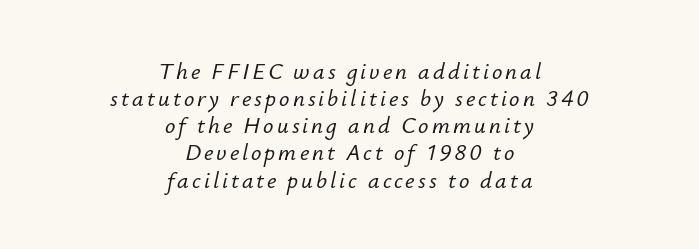
The image shows 23 px text type, italic (leaning right); set centered, line spacing 1.18x, not underlined.
